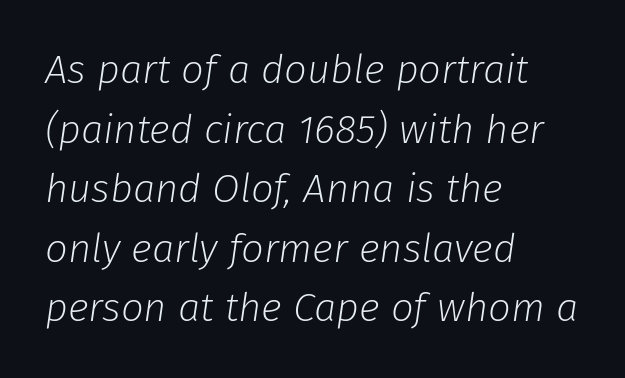
The letterforms sit shoulder to shoulder at normal distance. Every character sits at an angle, as italics do. Layout note: lines flush left. The passage shown is typed in a proportional face where columns would drift.
